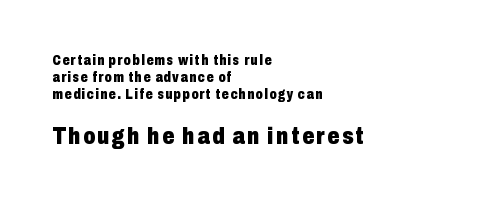
{"italic": "no", "bold": "yes", "underline": "no", "align": "left", "line_spacing_ratio": 1.2, "larger_block": "second", "size_ratio": 1.71, "glyph_px": 24}
